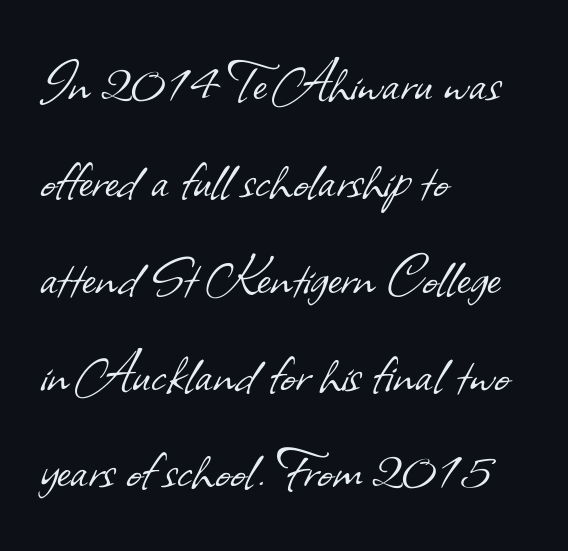
{"serif": "no", "bold": "no", "weight": "light", "width": "normal", "stroke_contrast": "low", "x_height": "small", "monospaced": "no", "underline": "no", "align": "left", "line_spacing": "normal", "line_spacing_ratio": 1.49, "letter_spacing": "normal", "letter_spacing_em": 0.0, "glyph_px": 65}
